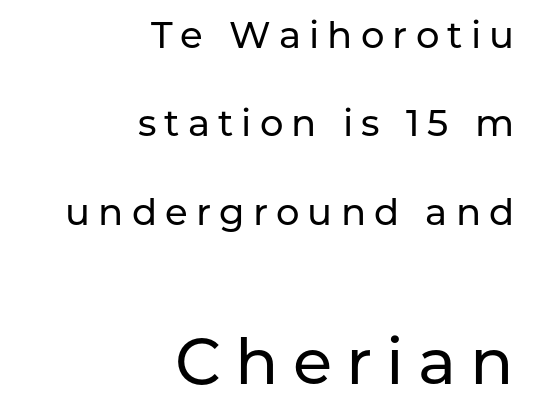
Q: Is the text italic (slanted)? A: No, it is upright.
Q: Is the typeface a serif or a sans-serif typeface? A: Sans-serif.
Q: Is the text underlined? A: No.
Q: How is the paragraph aligned? A: Right-aligned.
Q: Is the spacing between letters normal or unusually wide? A: Unusually wide.
Q: Is the spacing between lines tight, normal or loose? A: Loose.
Q: Which block of text is set in a larger size, the first (top) or the second (bottom)? A: The second (bottom) one.
Q: Width (condensed, normal, or wide)? A: Normal.
Q: Stroke contrast? A: Low.
Q: x-height? A: Medium.
Q: Monospaced? A: No.
